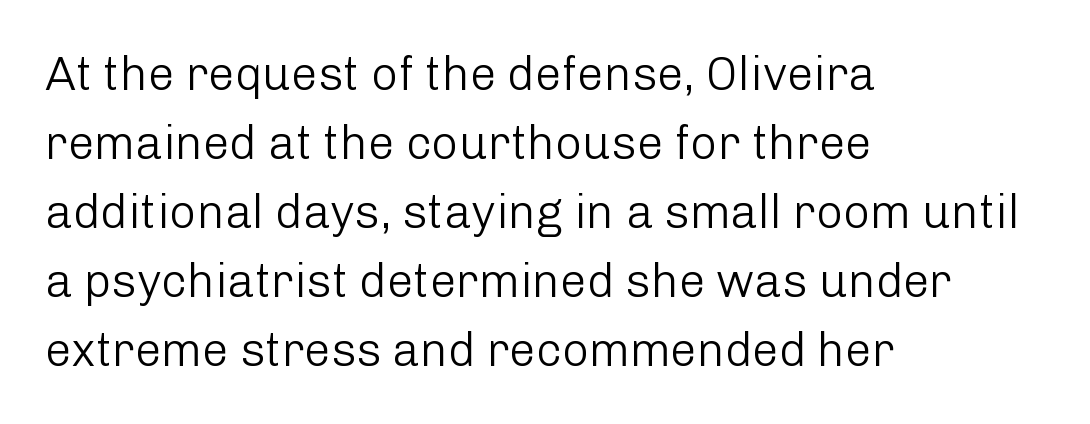
Weight: regular or lighter. Is this a fixed-width face? No — the glyphs have proportional, varying widths. A student would call this left alignment; a typographer would say flush left, rag right. The type sits square on the baseline with zero lean.
